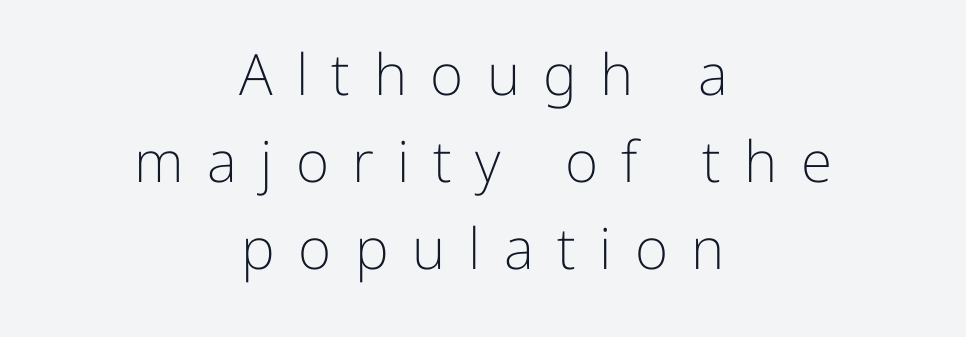
{"serif": "no", "italic": "no", "bold": "no", "weight": "light", "width": "normal", "stroke_contrast": "low", "x_height": "medium", "monospaced": "no", "underline": "no", "align": "center", "line_spacing": "normal", "line_spacing_ratio": 1.53, "letter_spacing": "wide", "letter_spacing_em": 0.41, "glyph_px": 57}
